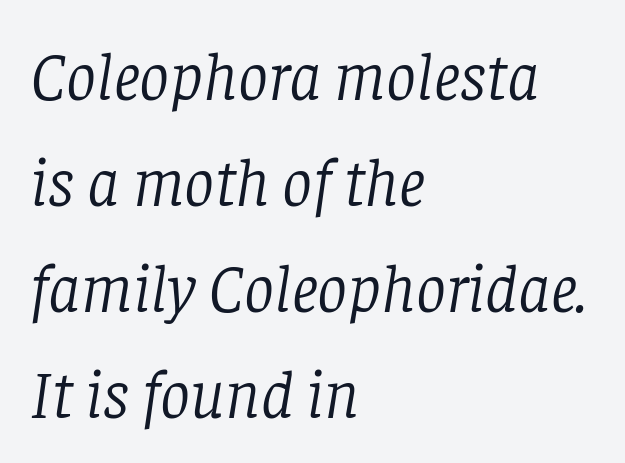
The image shows 67 px light serif type, italic (leaning right); set left-aligned, normal line spacing (1.58x), normal letter spacing, not underlined; low stroke contrast and a large x-height.
